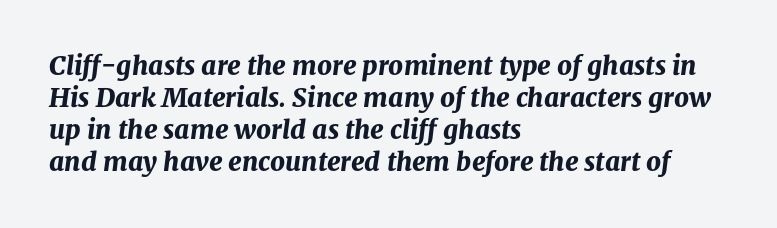
{"italic": "yes", "lean": "right", "slant_degrees": 8, "bold": "yes", "underline": "no", "align": "left", "line_spacing_ratio": 1.23, "letter_spacing": "normal", "letter_spacing_em": 0.0, "glyph_px": 26}
